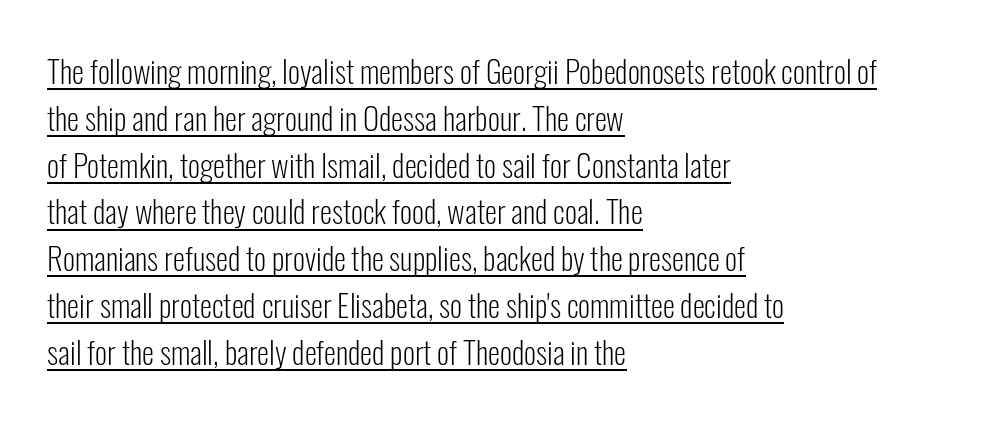
The image shows 31 px light, condensed sans-serif type, upright; set left-aligned, normal line spacing (1.51x), normal letter spacing, underlined; low stroke contrast and a medium x-height.
